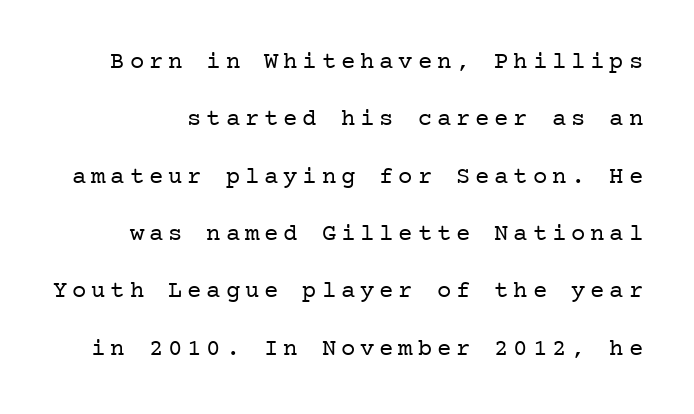
{"italic": "no", "bold": "no", "underline": "no", "line_spacing": "loose", "line_spacing_ratio": 2.39, "letter_spacing": "wide", "letter_spacing_em": 0.2, "glyph_px": 24}
